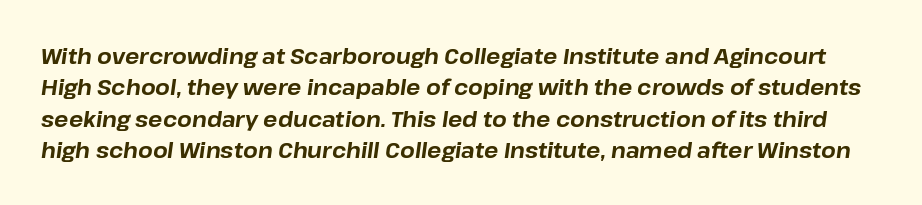
Clear beneath every line of the passage. Compared with typical body copy, the letter spacing here is the same. In terms of weight, the rendering is a true, heavy bold. Vertically, the passage feels balanced, rows spaced as you'd expect.
